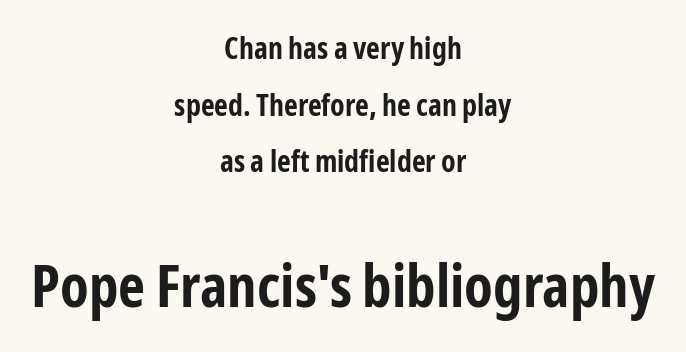
The foot of each line stays bare and open. Heft: maximum for text — a bold. Spacing verdict: proportional, widths tailored to each character. Note: no serifs on the glyphs.
